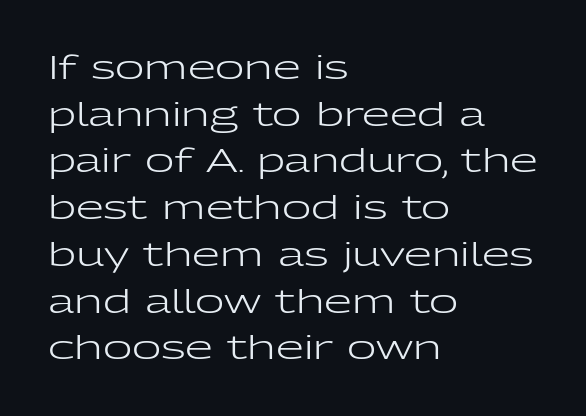
Serifs: no, the terminals of the letterforms are clean. The typography opts for an upright posture over an oblique one. No chunkiness to these letters — they're not bold. Think of a printed novel: that variable character pitch is what you see here. One glance says typical: line gaps are just what's usual. Between one letter and the next there's only the usual sliver of space.
